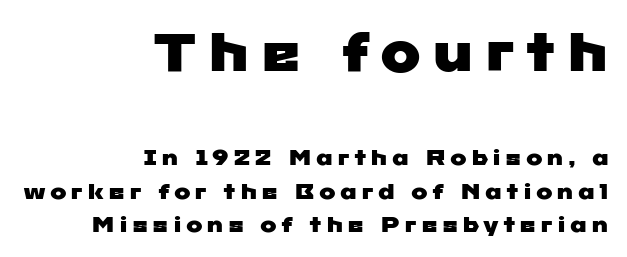
The image shows 54 px wide sans-serif type; set right-aligned, normal line spacing (1.52x), not underlined; the first (top) block is 2.45x larger; low stroke contrast and a medium x-height.
